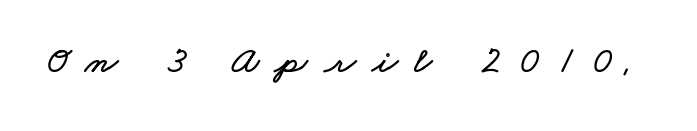
The image shows 38 px wide type; set unusually wide letter spacing (+0.41 em), not underlined; low stroke contrast and a small x-height.
